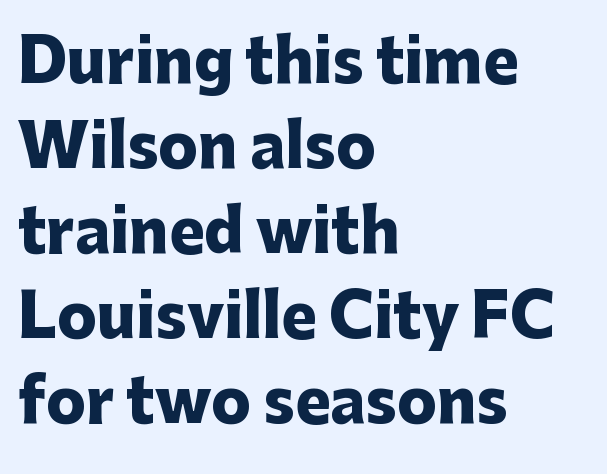
Q: Is the text bold? A: Yes.
Q: Is the text italic (slanted)? A: No, it is upright.
Q: Is the typeface a serif or a sans-serif typeface? A: Sans-serif.
Q: Is the text underlined? A: No.
Q: How is the paragraph aligned? A: Left-aligned.
Q: Is the spacing between letters normal or unusually wide? A: Normal.
Q: Is the spacing between lines tight, normal or loose? A: Normal.
Q: Width (condensed, normal, or wide)? A: Normal.
Q: Stroke contrast? A: Low.
Q: x-height? A: Medium.
Q: Monospaced? A: No.
